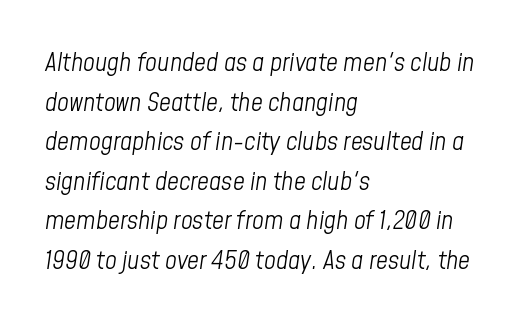
The paragraph shown leans on its left margin. Does the leading feel generous? No, just average. Descenders are the only things crossing below the line. These lines keep a tight, regular rhythm from letter to letter. The typography opts for an oblique posture over an upright one. Caption: face not bold, strokes unweighted.
